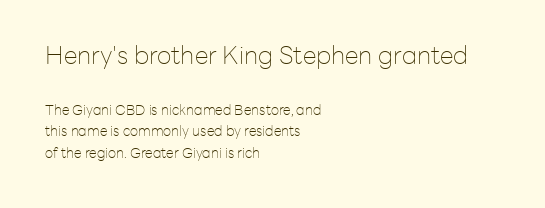
The block sitting higher on the canvas is the one with enlarged characters. This rendering features lettering with no underline. Does the copy run flush right? No — it runs flush left. The lettering holds an erect, upright posture throughout. Between one letter and the next there's only the usual sliver of space. Notice how descenders clear the ascenders below comfortably — that's standard leading.
